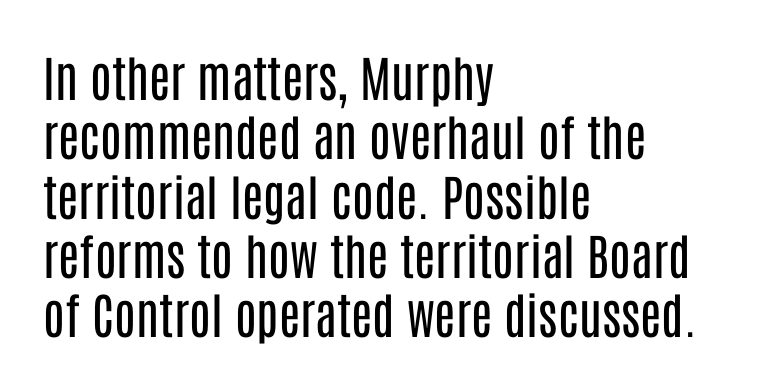
The face used here is proportionally spaced, like ordinary book or web type. Each letter's strokes conclude bluntly, with no projecting serifs. No extra tracking has been applied to these lines. Stem width sits at or under what a default text font uses.
